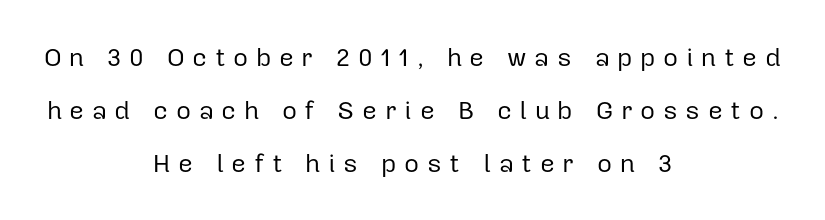
The image shows 26 px text type, upright; set centered, loose line spacing (2.04x), unusually wide letter spacing (+0.29 em), not underlined.
